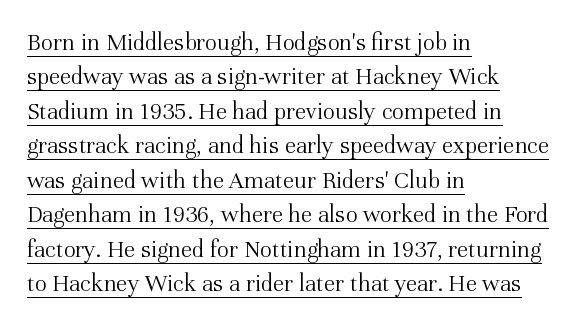
{"italic": "no", "bold": "no", "underline": "yes", "align": "left", "line_spacing": "normal", "line_spacing_ratio": 1.38, "letter_spacing": "normal", "letter_spacing_em": 0.0, "glyph_px": 25}
